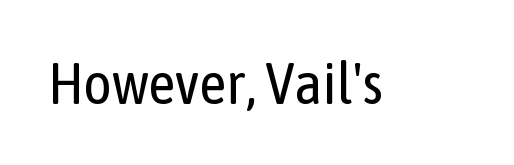
The baseline area is clear. Spacing between characters is what you'd get straight out of the box. Font category for this specimen: sans-serif. You could not count columns in this text — the font is proportionally spaced. Posture: vertical.
